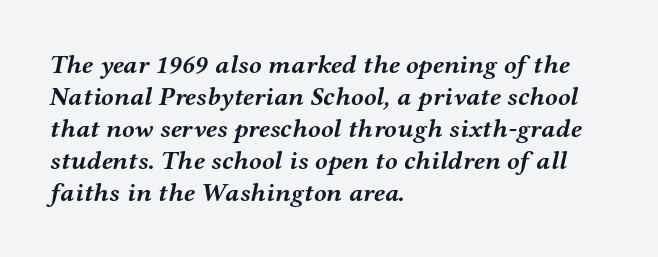
{"italic": "yes", "lean": "right", "slant_degrees": 12, "bold": "yes", "underline": "no", "align": "left", "line_spacing_ratio": 1.23, "letter_spacing": "normal", "letter_spacing_em": 0.0, "glyph_px": 26}
